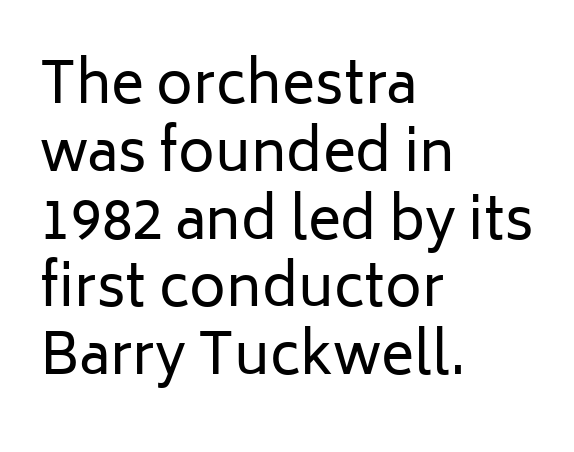
The image shows 56 px regular-weight sans-serif type, upright; set left-aligned, line spacing 1.21x, normal letter spacing, not underlined; low stroke contrast and a medium x-height.
